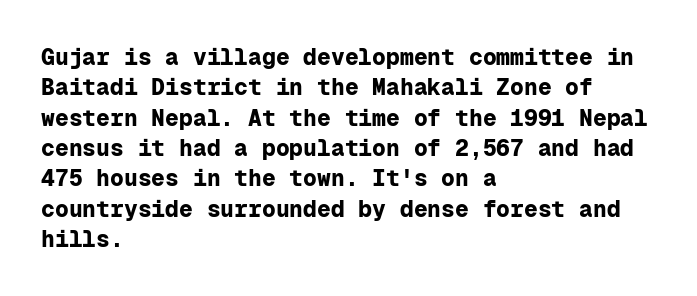
Q: Is the text bold? A: Yes.
Q: Is the text italic (slanted)? A: No, it is upright.
Q: Is the text underlined? A: No.
Q: How is the paragraph aligned? A: Left-aligned.
Q: Is the spacing between letters normal or unusually wide? A: Normal.
Q: Is the spacing between lines tight, normal or loose? A: Normal.
